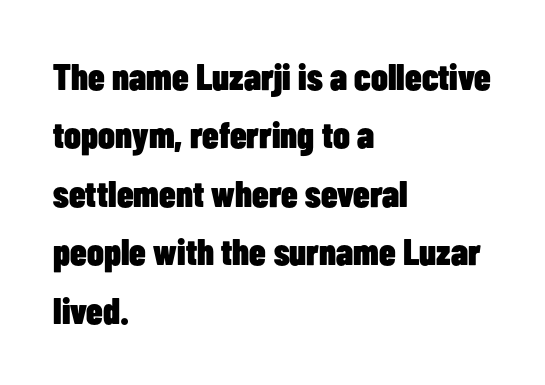
{"serif": "no", "italic": "no", "bold": "yes", "weight": "heavy", "width": "condensed", "stroke_contrast": "low", "x_height": "medium", "monospaced": "no", "underline": "no", "align": "left", "line_spacing": "normal", "line_spacing_ratio": 1.58, "letter_spacing": "normal", "letter_spacing_em": 0.0, "glyph_px": 37}
